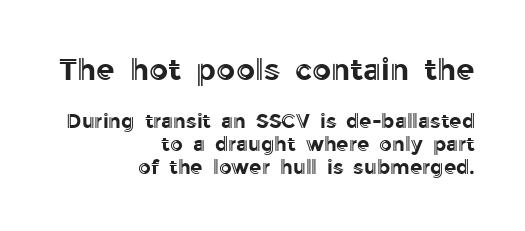
The image shows 30 px text type, upright; set right-aligned, tight line spacing (1.15x), normal letter spacing, not underlined; the first (top) block is 1.5x larger; a medium x-height.
